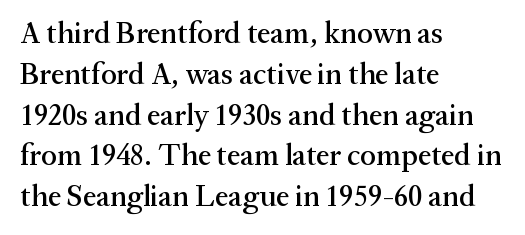
{"serif": "yes", "italic": "no", "width": "normal", "stroke_contrast": "medium", "x_height": "medium", "monospaced": "no", "underline": "no", "align": "left", "line_spacing": "normal", "line_spacing_ratio": 1.36, "letter_spacing": "normal", "letter_spacing_em": 0.0, "glyph_px": 30}
